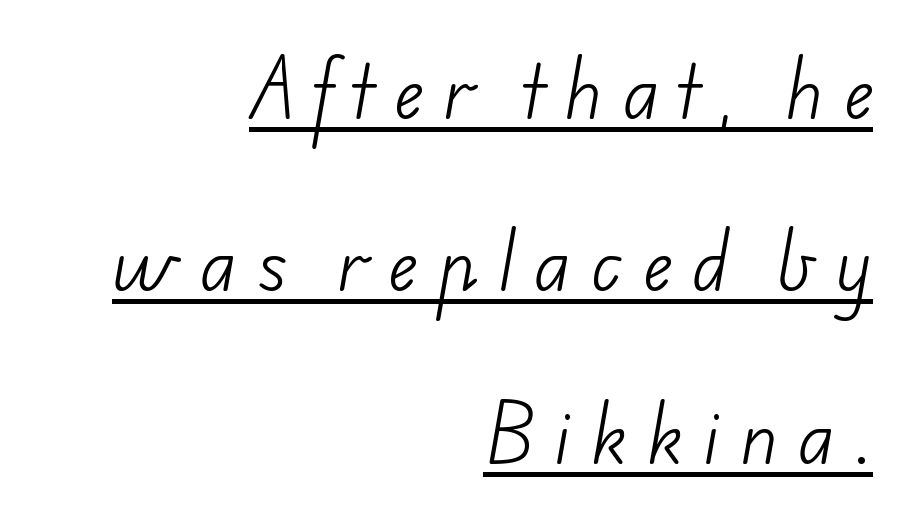
The image shows 69 px light sans-serif type; set right-aligned, loose line spacing (2.5x), unusually wide letter spacing (+0.3 em), underlined; low stroke contrast and a small x-height.
